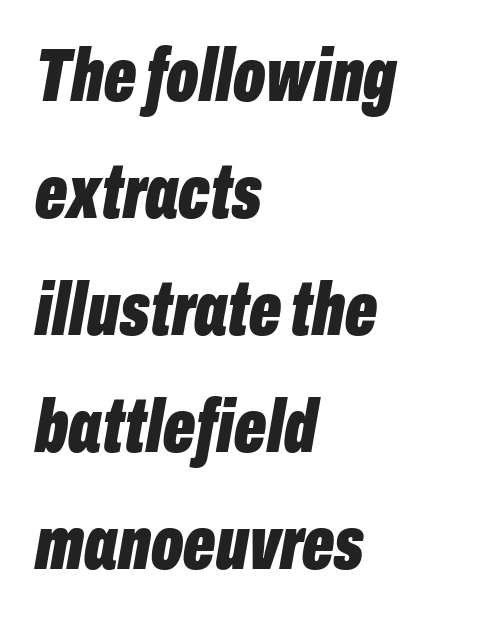
The glyphs have the mass of a bold cut. Any mark beneath the type? The region is blank. One-word summary of the alignment: left. Characters are canted at an angle relative to the baseline's perpendicular. Nothing unusual about the tracking: characters are spaced as the font intends. Here the designer chose a conventional face with non-uniform glyph widths.
